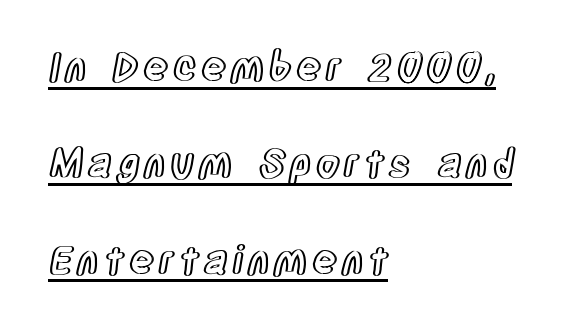
The image shows 39 px condensed type; set left-aligned, loose line spacing (2.47x), underlined; a large x-height.
